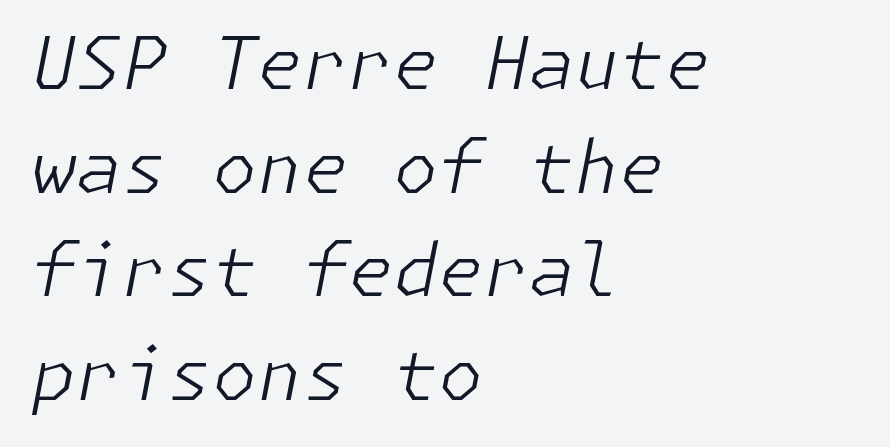
The image shows 73 px light type, italic (leaning right); set left-aligned, normal line spacing (1.42x), normal letter spacing, not underlined; low stroke contrast and a medium x-height.
